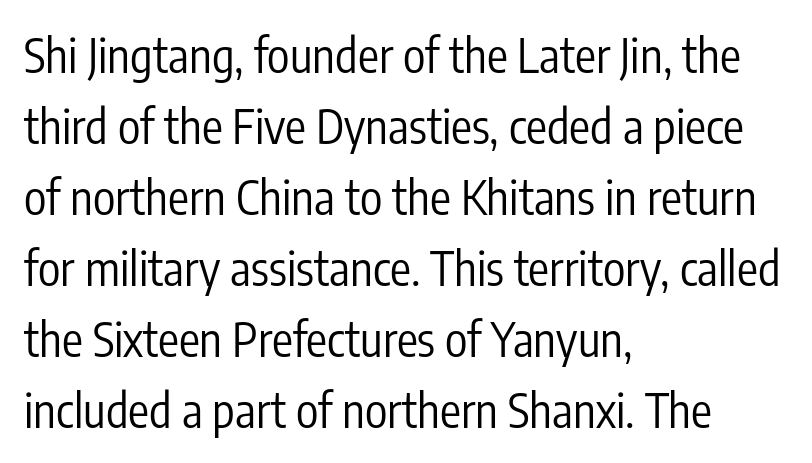
{"serif": "no", "italic": "no", "bold": "no", "weight": "regular", "width": "condensed", "stroke_contrast": "low", "x_height": "medium", "monospaced": "no", "underline": "no", "align": "left", "line_spacing": "normal", "line_spacing_ratio": 1.51, "letter_spacing": "normal", "letter_spacing_em": 0.0, "glyph_px": 47}
